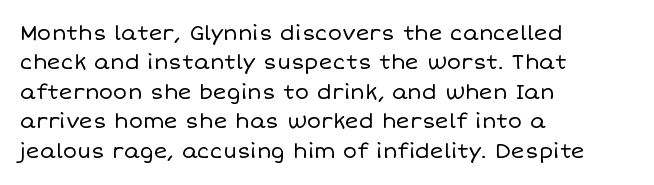
Q: Is the text bold? A: No.
Q: Is the text italic (slanted)? A: No, it is upright.
Q: Is the text underlined? A: No.
Q: How is the paragraph aligned? A: Left-aligned.
Q: Is the spacing between letters normal or unusually wide? A: Normal.
Q: Is the spacing between lines tight, normal or loose? A: Normal.
